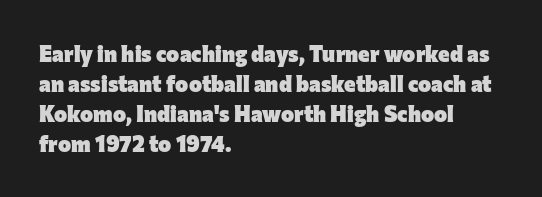
Q: Is the text bold? A: Yes.
Q: Is the text italic (slanted)? A: No, it is upright.
Q: Is the text underlined? A: No.
Q: How is the paragraph aligned? A: Left-aligned.
Q: Is the spacing between letters normal or unusually wide? A: Normal.
Q: Is the spacing between lines tight, normal or loose? A: Normal.
